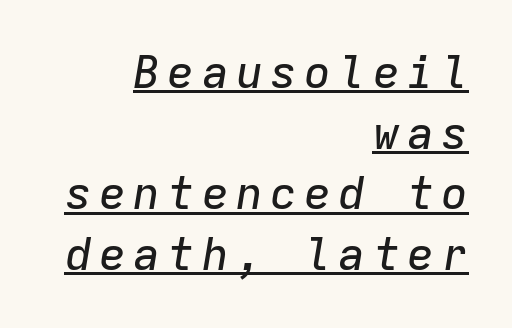
The image shows 45 px text type, italic (leaning right), monospaced; set right-aligned, normal line spacing (1.35x), underlined; low stroke contrast and a medium x-height.
